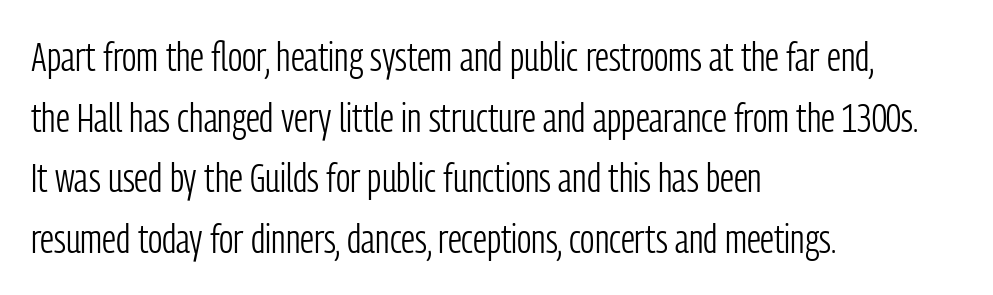
Q: Is the text bold? A: No.
Q: Is the text italic (slanted)? A: No, it is upright.
Q: Is the typeface a serif or a sans-serif typeface? A: Sans-serif.
Q: Is the text underlined? A: No.
Q: How is the paragraph aligned? A: Left-aligned.
Q: Is the spacing between letters normal or unusually wide? A: Normal.
Q: Is the spacing between lines tight, normal or loose? A: Normal.
Q: Width (condensed, normal, or wide)? A: Condensed.
Q: Stroke contrast? A: Low.
Q: x-height? A: Medium.
Q: Monospaced? A: No.
